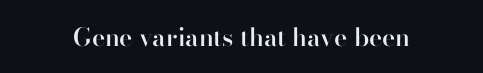
Q: Is the text bold? A: Semi-bold.
Q: Is the text italic (slanted)? A: No, it is upright.
Q: Is the text underlined? A: No.
Q: Is the spacing between letters normal or unusually wide? A: Normal.
